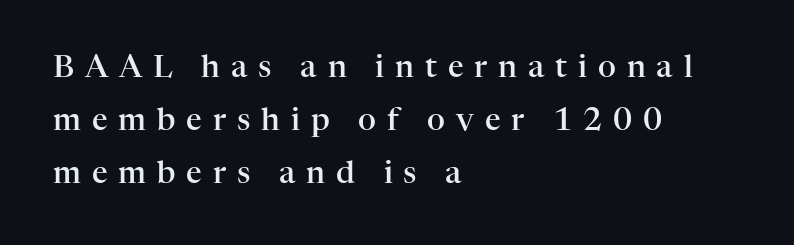
Q: Is the text bold? A: Semi-bold.
Q: Is the text italic (slanted)? A: No, it is upright.
Q: Is the typeface a serif or a sans-serif typeface? A: Serif.
Q: Is the text underlined? A: No.
Q: How is the paragraph aligned? A: Left-aligned.
Q: Is the spacing between letters normal or unusually wide? A: Unusually wide.
Q: Width (condensed, normal, or wide)? A: Normal.
Q: Stroke contrast? A: High.
Q: x-height? A: Medium.
Q: Monospaced? A: No.
